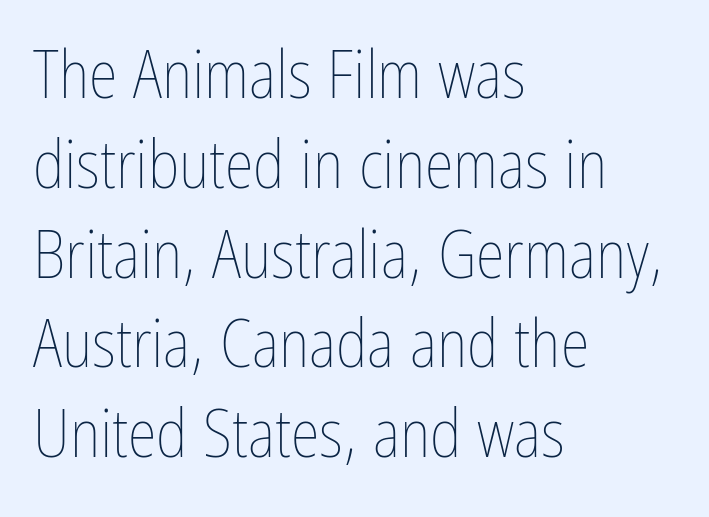
Q: Is the text bold? A: No.
Q: Is the text italic (slanted)? A: No, it is upright.
Q: Is the text underlined? A: No.
Q: How is the paragraph aligned? A: Left-aligned.
Q: Is the spacing between letters normal or unusually wide? A: Normal.
Q: Is the spacing between lines tight, normal or loose? A: Normal.
Q: Width (condensed, normal, or wide)? A: Condensed.
Q: Stroke contrast? A: Low.
Q: x-height? A: Medium.
Q: Monospaced? A: No.
